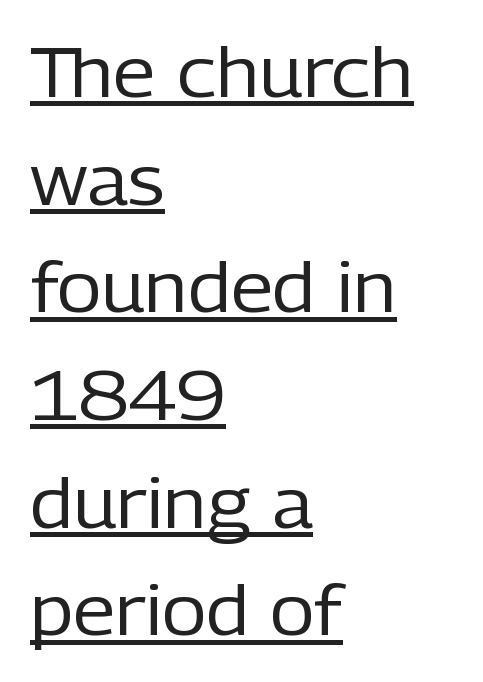
Q: Is the text bold? A: No.
Q: Is the text italic (slanted)? A: No, it is upright.
Q: Is the typeface a serif or a sans-serif typeface? A: Sans-serif.
Q: Is the text underlined? A: Yes.
Q: How is the paragraph aligned? A: Left-aligned.
Q: Is the spacing between letters normal or unusually wide? A: Normal.
Q: Is the spacing between lines tight, normal or loose? A: Normal.
Q: Width (condensed, normal, or wide)? A: Normal.
Q: Stroke contrast? A: Low.
Q: x-height? A: Medium.
Q: Monospaced? A: No.
